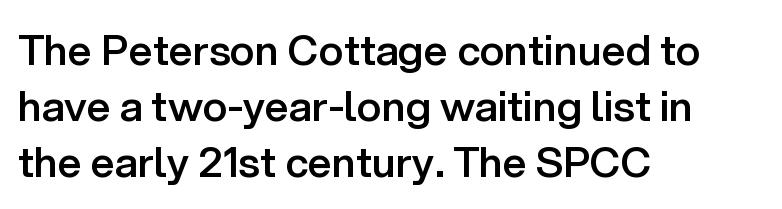
One-word summary of the alignment: left. Do the characters align in a grid? No, the font is proportional. Beneath every word, the page is bare. What's the leading like? Ordinary, nothing unusual. This sample uses plain, unmodified letter spacing. The lettering stays uniformly vertical, giving the passage a roman look.
